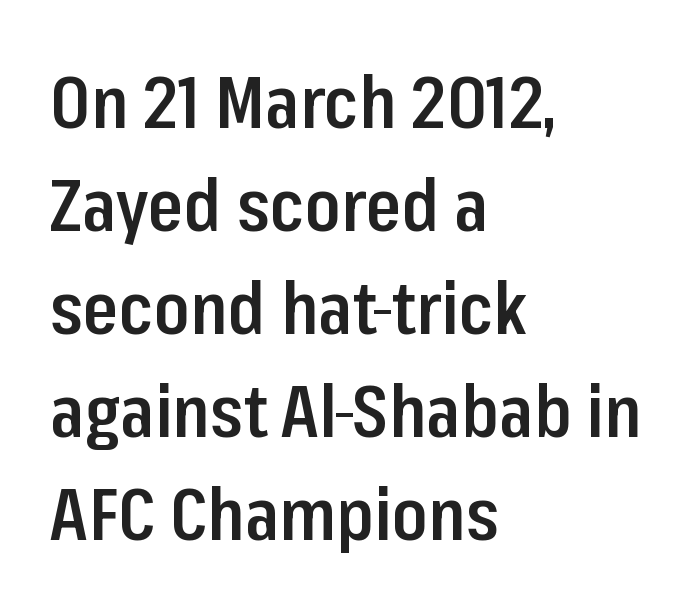
The image shows 72 px semibold, condensed sans-serif type, upright; set left-aligned, normal line spacing (1.43x), normal letter spacing, not underlined; low stroke contrast and a medium x-height.
